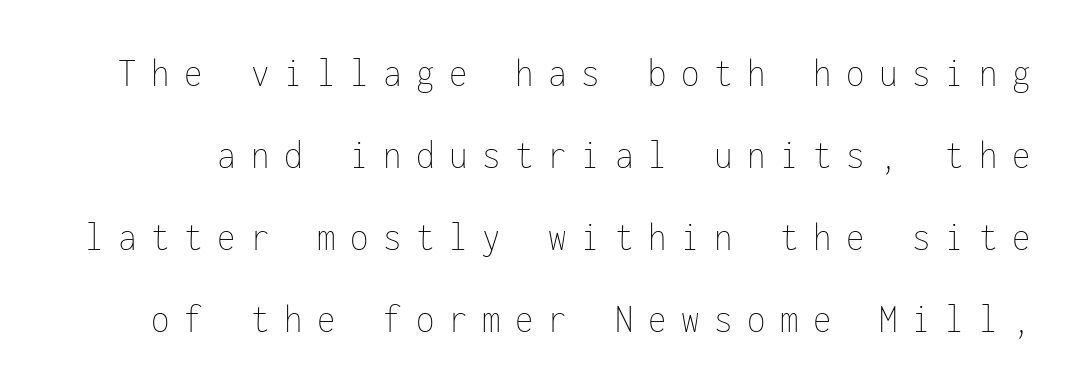
The image shows 42 px thin, condensed type, upright, monospaced; set loose line spacing (1.95x), unusually wide letter spacing (+0.35 em), not underlined; low stroke contrast and a medium x-height.
